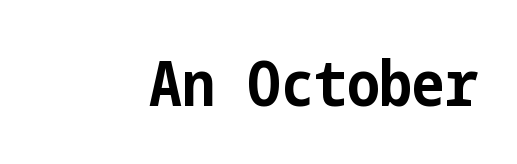
{"serif": "no", "italic": "no", "bold": "yes", "weight": "bold", "width": "condensed", "stroke_contrast": "low", "x_height": "medium", "underline": "no", "align": "right", "letter_spacing": "normal", "letter_spacing_em": 0.0, "glyph_px": 62}
